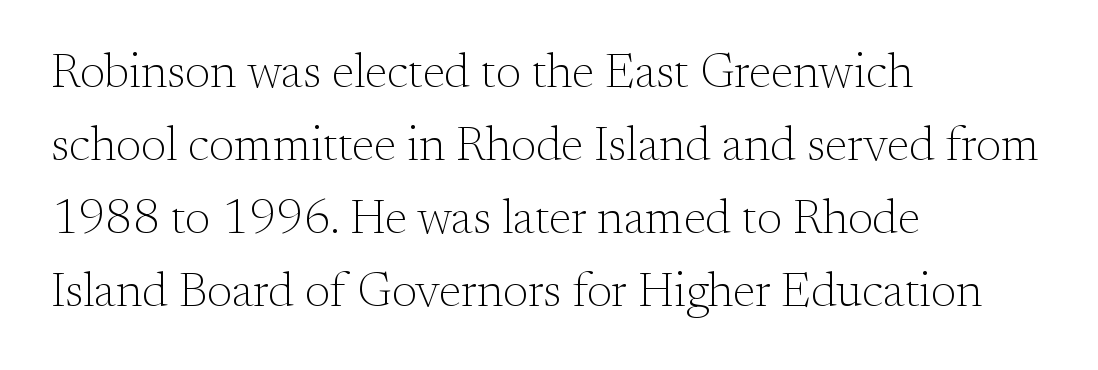
Q: Is the text bold? A: No.
Q: Is the text italic (slanted)? A: No, it is upright.
Q: Is the typeface a serif or a sans-serif typeface? A: Serif.
Q: Is the text underlined? A: No.
Q: How is the paragraph aligned? A: Left-aligned.
Q: Is the spacing between letters normal or unusually wide? A: Normal.
Q: Is the spacing between lines tight, normal or loose? A: Normal.
Q: Width (condensed, normal, or wide)? A: Normal.
Q: Stroke contrast? A: Medium.
Q: x-height? A: Small.
Q: Monospaced? A: No.
